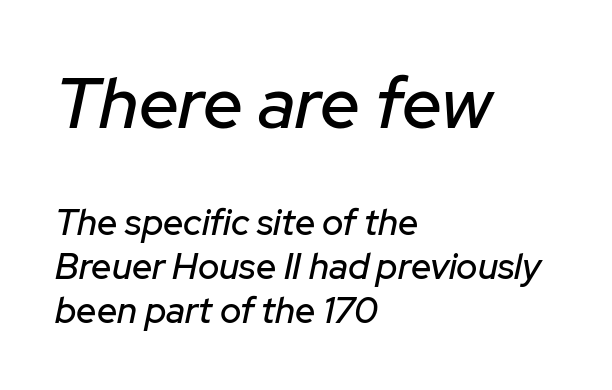
The baseline area is clear. Where is the straight margin? On the left. Each letter keeps its own natural width here, so spacing adapts to shape. The font's italic variant was chosen for this text. You get the large type first, then a drop to smaller type.
